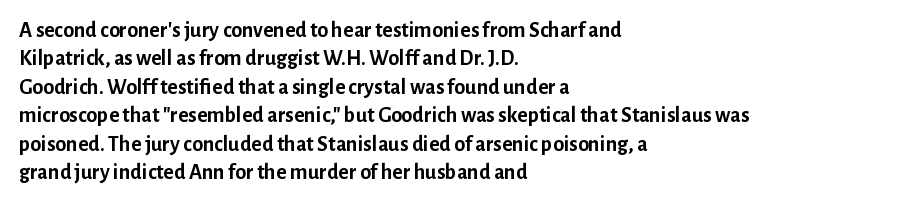
The image shows 22 px bold type, upright; set left-aligned, normal line spacing (1.29x), normal letter spacing, not underlined.
